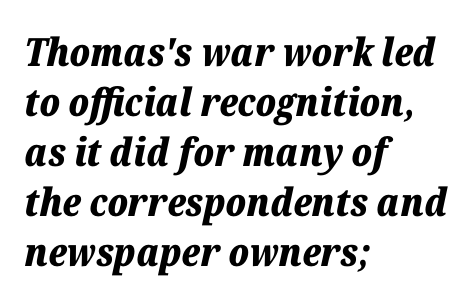
{"italic": "yes", "lean": "right", "slant_degrees": 12, "bold": "yes", "weight": "bold", "width": "normal", "stroke_contrast": "low", "x_height": "medium", "monospaced": "no", "underline": "no", "align": "left", "line_spacing": "normal", "line_spacing_ratio": 1.28, "letter_spacing": "normal", "letter_spacing_em": 0.0, "glyph_px": 39}
